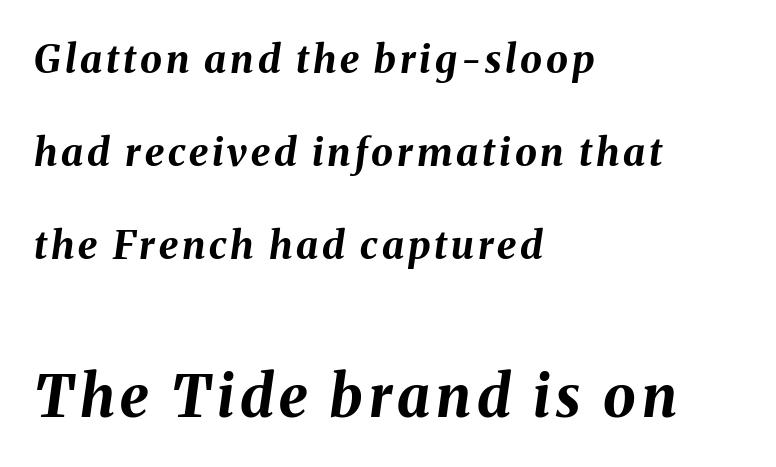
Q: Is the text bold? A: Yes.
Q: Is the text italic (slanted)? A: Yes, it leans right by about 8 degrees.
Q: Is the text underlined? A: No.
Q: How is the paragraph aligned? A: Left-aligned.
Q: Is the spacing between lines tight, normal or loose? A: Loose.
Q: Which block of text is set in a larger size, the first (top) or the second (bottom)? A: The second (bottom) one.
Q: Width (condensed, normal, or wide)? A: Normal.
Q: Stroke contrast? A: Medium.
Q: x-height? A: Medium.
Q: Monospaced? A: No.
